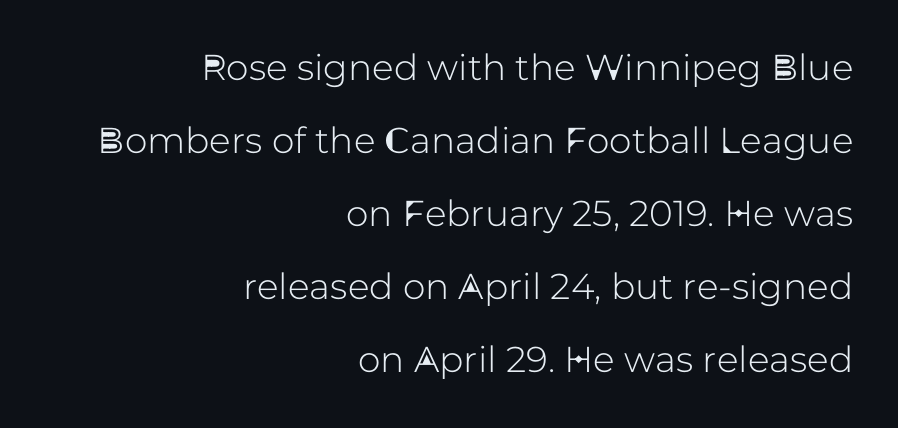
A clean baseline with only descenders dipping below it. If you drew a line through each stem, it would be perfectly vertical. These lines stand farther apart than default settings would place them. Caption: multi-line text, flush right, ragged left. Varying glyph widths throughout — classic text-font behaviour.
